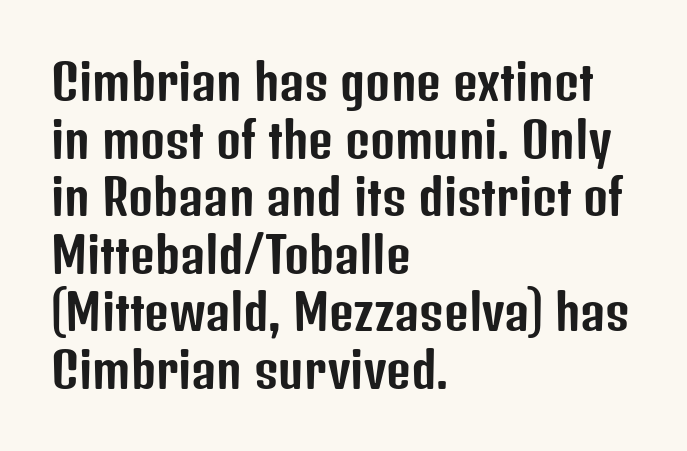
The image shows 48 px condensed sans-serif type, upright; set left-aligned, line spacing 1.2x, normal letter spacing, not underlined; low stroke contrast and a medium x-height.
